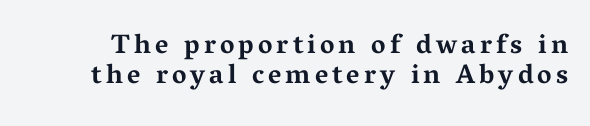
{"italic": "no", "bold": "yes", "underline": "no", "line_spacing": "tight", "line_spacing_ratio": 1.11, "glyph_px": 27}
